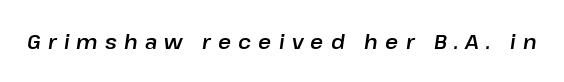
{"italic": "yes", "lean": "right", "slant_degrees": 8, "underline": "no", "letter_spacing": "wide", "letter_spacing_em": 0.36, "glyph_px": 20}
